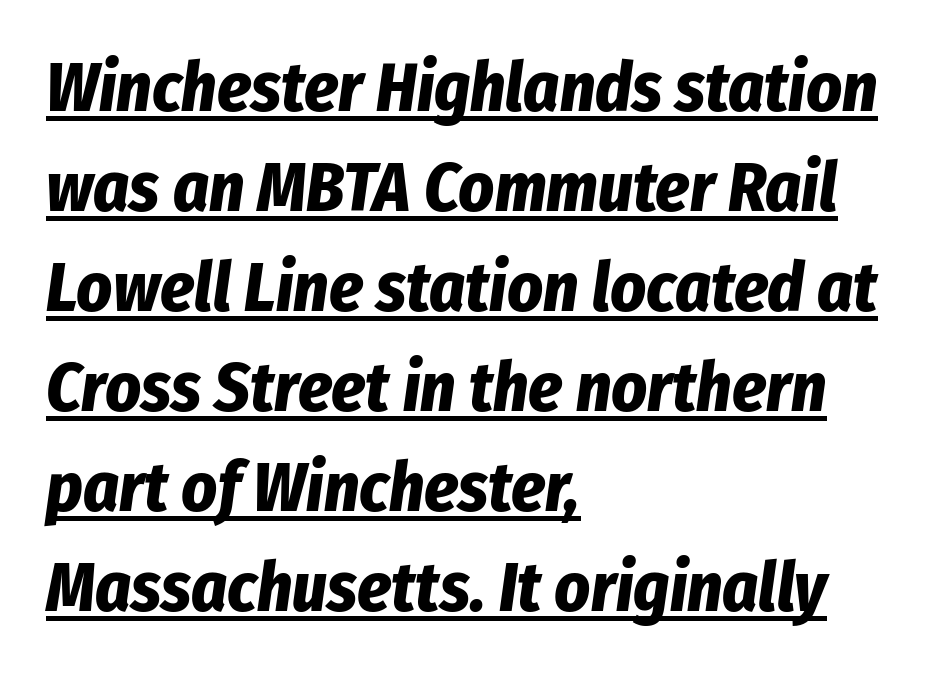
Q: Is the text bold? A: Yes.
Q: Is the text italic (slanted)? A: Yes, it leans right by about 8 degrees.
Q: Is the text underlined? A: Yes.
Q: How is the paragraph aligned? A: Left-aligned.
Q: Is the spacing between letters normal or unusually wide? A: Normal.
Q: Is the spacing between lines tight, normal or loose? A: Normal.
Q: Width (condensed, normal, or wide)? A: Condensed.
Q: Stroke contrast? A: Low.
Q: x-height? A: Medium.
Q: Monospaced? A: No.
